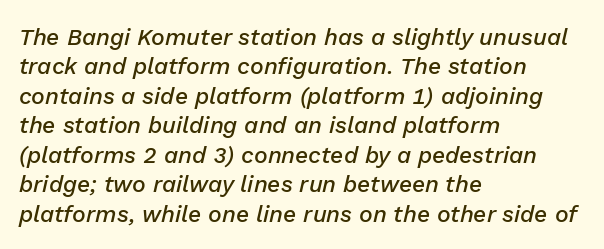
Q: Is the text bold? A: Semi-bold.
Q: Is the text italic (slanted)? A: Yes, it leans right by about 13 degrees.
Q: Is the text underlined? A: No.
Q: How is the paragraph aligned? A: Left-aligned.
Q: Is the spacing between letters normal or unusually wide? A: Normal.
Q: Is the spacing between lines tight, normal or loose? A: Normal.
